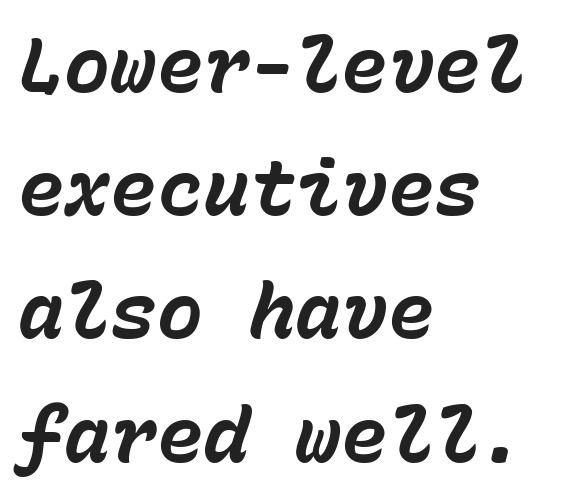
Between one letter and the next there's only the usual sliver of space. Vertically, the passage feels balanced, rows spaced as you'd expect. This sample uses an oblique cut, with every glyph tilted off the vertical. The foot of each line stays bare and open.
